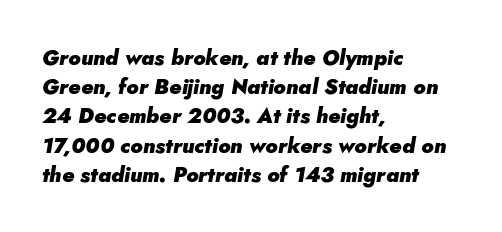
The image shows 21 px bold type, italic (leaning right); set left-aligned, normal line spacing (1.39x), normal letter spacing, not underlined.
